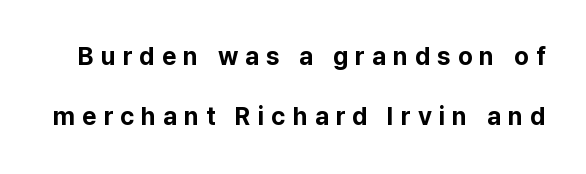
You could only call the tracking loose — the letters float apart. As a designer I'd log this as weight 700, bold. The space beneath each line is pristine and unruled. Notice how the stems are strictly vertical — no italics here. The line-height multiplier appears high, well above default.
